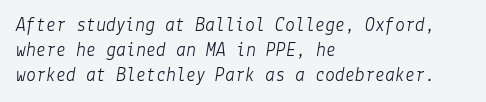
{"italic": "yes", "lean": "right", "slant_degrees": 9, "bold": "no", "underline": "no", "align": "left", "line_spacing_ratio": 1.24, "letter_spacing": "normal", "letter_spacing_em": 0.0, "glyph_px": 20}
